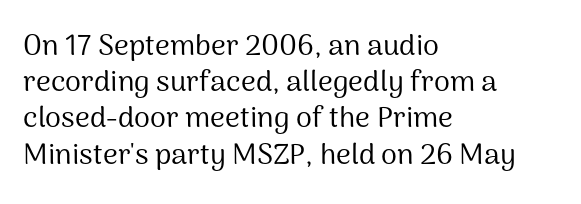
Q: Is the text bold? A: No.
Q: Is the text italic (slanted)? A: No, it is upright.
Q: Is the typeface a serif or a sans-serif typeface? A: Sans-serif.
Q: Is the text underlined? A: No.
Q: How is the paragraph aligned? A: Left-aligned.
Q: Is the spacing between letters normal or unusually wide? A: Normal.
Q: Is the spacing between lines tight, normal or loose? A: Normal.
Q: Width (condensed, normal, or wide)? A: Normal.
Q: Stroke contrast? A: Medium.
Q: x-height? A: Medium.
Q: Monospaced? A: No.
